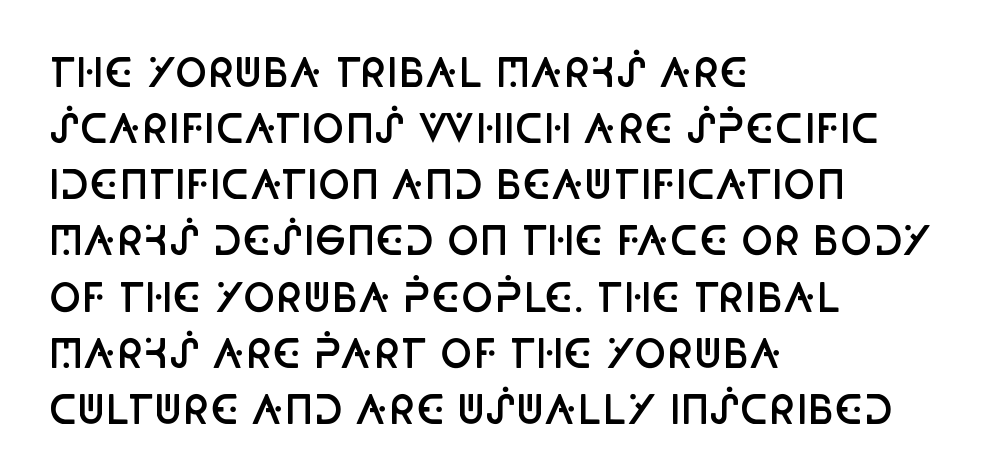
Typographically, this falls in the sans-serif category. Nothing unusual about the tracking: characters are spaced as the font intends. Rendered with straight, roman letterforms. The space directly below the letters is spotless. Each letter keeps its own natural width here, so spacing adapts to shape.
